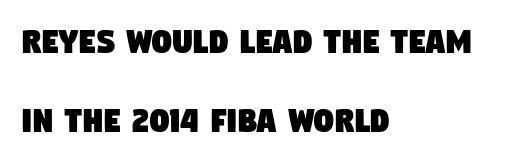
Q: Is the typeface a serif or a sans-serif typeface? A: Sans-serif.
Q: Is the text underlined? A: No.
Q: How is the paragraph aligned? A: Left-aligned.
Q: Is the spacing between letters normal or unusually wide? A: Normal.
Q: Is the spacing between lines tight, normal or loose? A: Loose.
Q: Width (condensed, normal, or wide)? A: Condensed.
Q: Stroke contrast? A: Low.
Q: x-height? A: Large.
Q: Monospaced? A: No.
